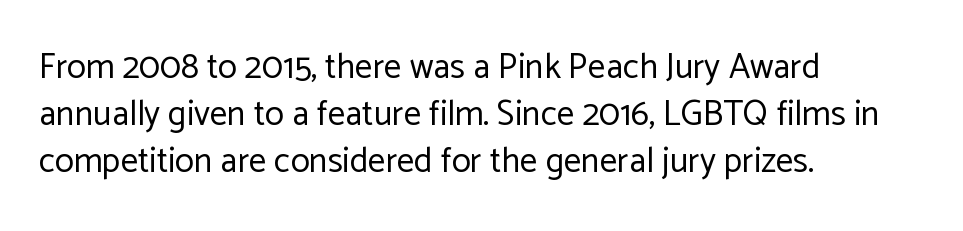
Posture: vertical. How would I describe the line gaps? Plain and ordinary. Type without underlining. Teacher's note: observe the even left margin — that is flush-left alignment. Characters follow at the spacing the type designer built in. Summary of weight: not heavy and not bold.
